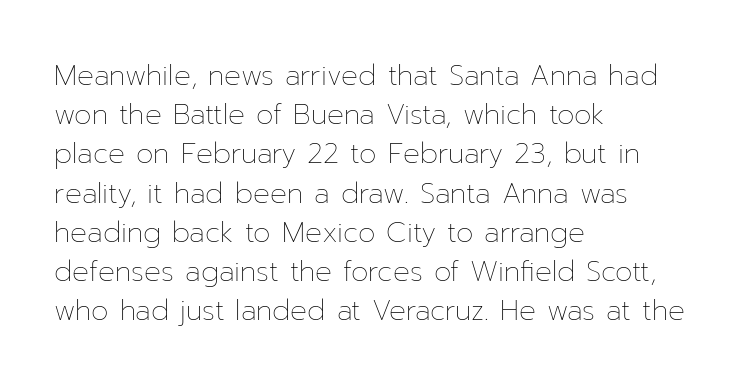
The image shows 28 px thin type, upright; set left-aligned, normal line spacing (1.4x), normal letter spacing, not underlined; low stroke contrast and a medium x-height.
